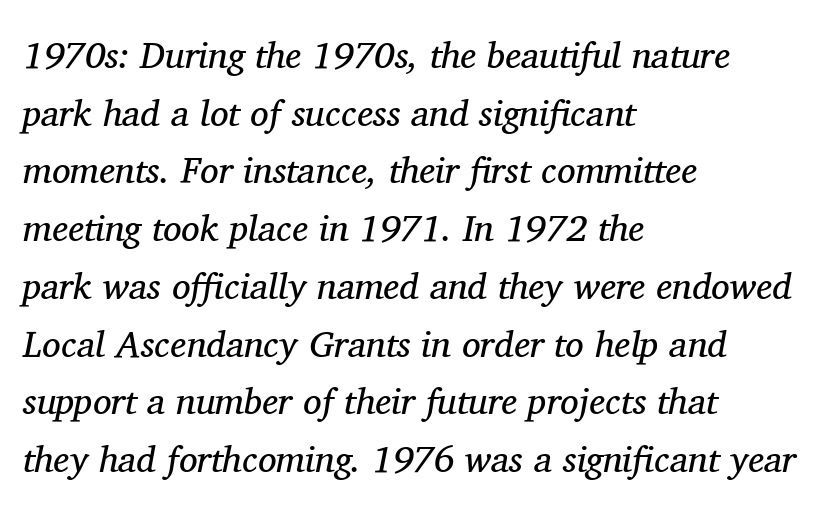
Q: Is the text bold? A: No.
Q: Is the text italic (slanted)? A: Yes, it leans right by about 11 degrees.
Q: Is the typeface a serif or a sans-serif typeface? A: Serif.
Q: Is the text underlined? A: No.
Q: How is the paragraph aligned? A: Left-aligned.
Q: Is the spacing between letters normal or unusually wide? A: Normal.
Q: Is the spacing between lines tight, normal or loose? A: Normal.
Q: Width (condensed, normal, or wide)? A: Normal.
Q: Stroke contrast? A: Medium.
Q: x-height? A: Medium.
Q: Monospaced? A: No.
